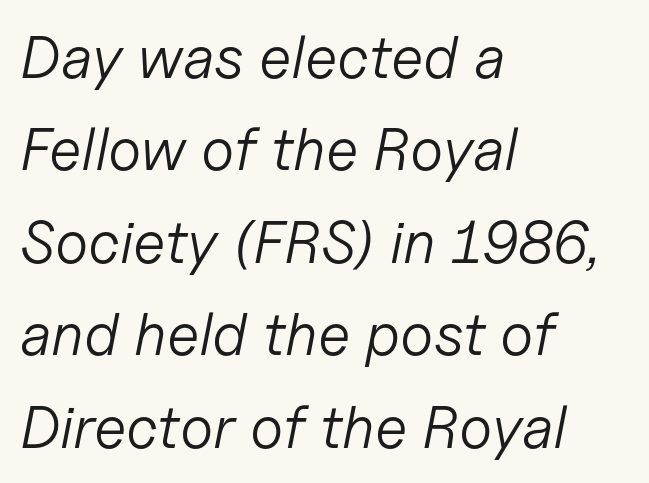
{"italic": "yes", "lean": "right", "slant_degrees": 11, "bold": "no", "weight": "light", "width": "normal", "stroke_contrast": "low", "x_height": "medium", "monospaced": "no", "underline": "no", "align": "left", "line_spacing": "normal", "line_spacing_ratio": 1.54, "letter_spacing": "normal", "letter_spacing_em": 0.0, "glyph_px": 60}
